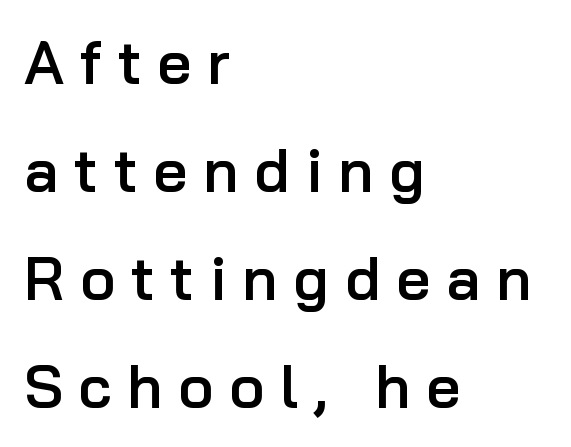
Q: Is the text bold? A: Semi-bold.
Q: Is the text italic (slanted)? A: No, it is upright.
Q: Is the typeface a serif or a sans-serif typeface? A: Sans-serif.
Q: Is the text underlined? A: No.
Q: How is the paragraph aligned? A: Left-aligned.
Q: Is the spacing between letters normal or unusually wide? A: Unusually wide.
Q: Width (condensed, normal, or wide)? A: Normal.
Q: Stroke contrast? A: Low.
Q: x-height? A: Medium.
Q: Monospaced? A: No.
